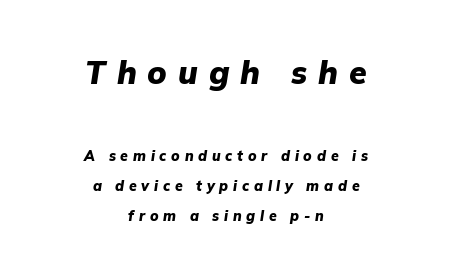
Q: Is the text bold? A: Yes.
Q: Is the text italic (slanted)? A: Yes, it leans right by about 9 degrees.
Q: Is the text underlined? A: No.
Q: How is the paragraph aligned? A: Centered.
Q: Is the spacing between letters normal or unusually wide? A: Unusually wide.
Q: Is the spacing between lines tight, normal or loose? A: Loose.
Q: Which block of text is set in a larger size, the first (top) or the second (bottom)? A: The first (top) one.
Q: Width (condensed, normal, or wide)? A: Normal.
Q: Stroke contrast? A: Low.
Q: x-height? A: Medium.
Q: Monospaced? A: No.
